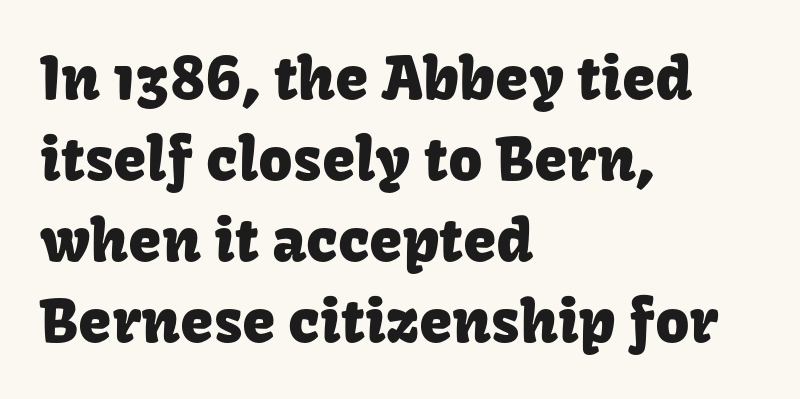
Reading down the block, your eye returns to a fixed left position each line. This sample has the flowing, uneven cadence of proportional lettering. Italic? Not at all — the glyphs are vertical. The glyphs in this specimen are sans serif.
